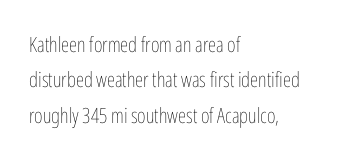
{"italic": "no", "bold": "no", "underline": "no", "align": "left", "line_spacing": "normal", "line_spacing_ratio": 1.69, "letter_spacing": "normal", "letter_spacing_em": 0.0, "glyph_px": 21}
